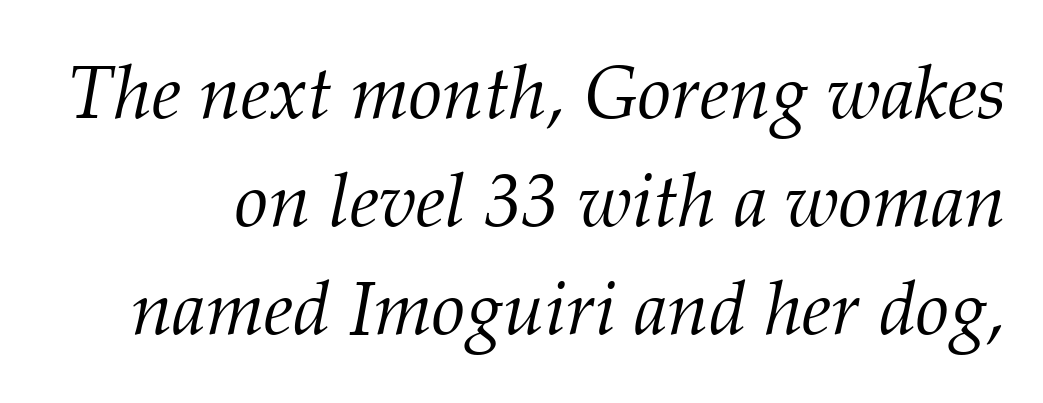
{"serif": "yes", "italic": "yes", "lean": "right", "slant_degrees": 12, "bold": "no", "weight": "light", "width": "normal", "stroke_contrast": "medium", "x_height": "medium", "monospaced": "no", "underline": "no", "line_spacing": "normal", "line_spacing_ratio": 1.44, "letter_spacing": "normal", "letter_spacing_em": 0.0, "glyph_px": 75}
